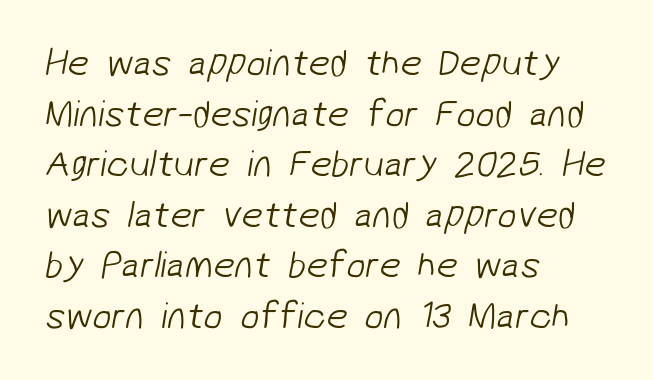
{"serif": "no", "bold": "no", "weight": "light", "width": "normal", "stroke_contrast": "low", "x_height": "medium", "monospaced": "no", "underline": "no", "align": "left", "line_spacing": "normal", "line_spacing_ratio": 1.33, "letter_spacing": "normal", "letter_spacing_em": 0.0, "glyph_px": 38}
